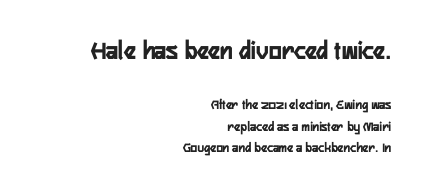
{"italic": "no", "bold": "yes", "underline": "no", "align": "right", "line_spacing": "normal", "line_spacing_ratio": 1.54, "letter_spacing": "normal", "letter_spacing_em": 0.0, "larger_block": "first", "size_ratio": 1.93, "glyph_px": 27}
